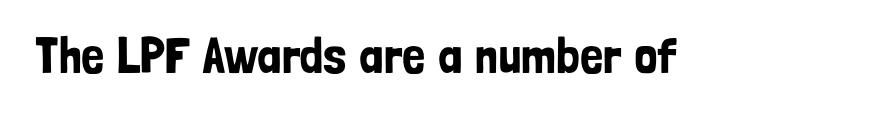
The image shows 51 px condensed sans-serif type, upright; set normal letter spacing, not underlined; low stroke contrast and a medium x-height.
